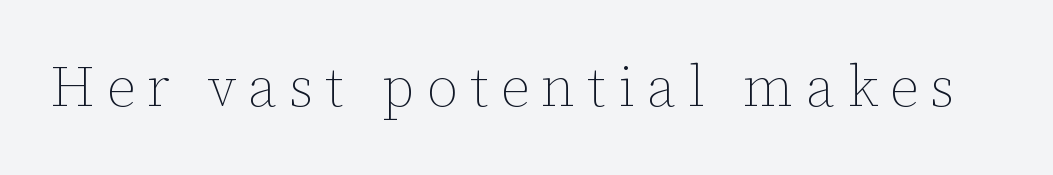
Quick note: underline off. Note the varied advance widths — an 'i' is clearly narrower than an 'm'. Characters remain perfectly vertical along every line. The typeface has the unassuming heft of standard copy or less. Display-style spreading of the glyphs; the letterfit is very open.
